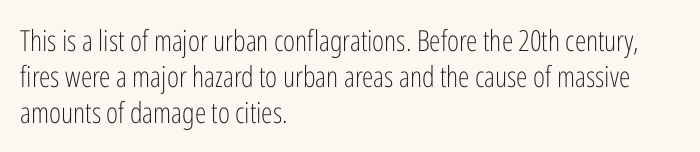
You could call the tracking neutral — neither tight nor loose. Think of a printed novel: that variable character pitch is what you see here. Line starts are locked; line ends wander. The font's upright variant was chosen for this text. The typeface chosen for these lines omits serifs.
